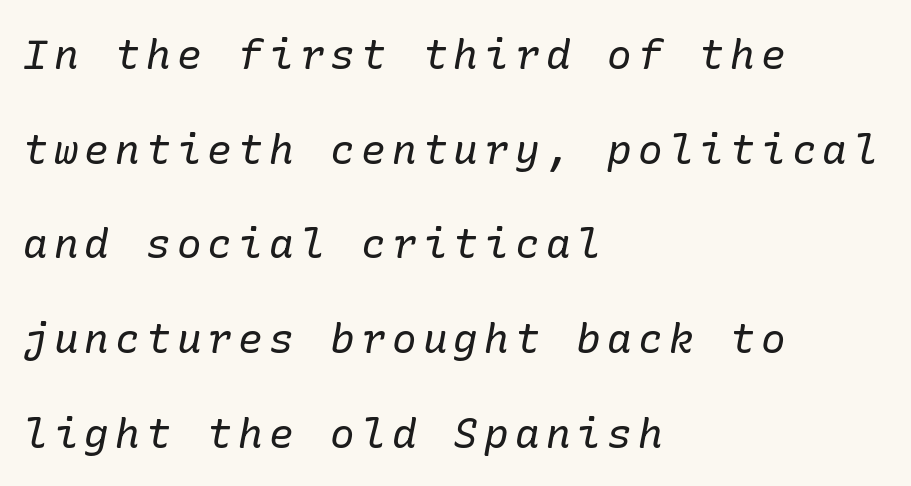
{"italic": "yes", "lean": "right", "slant_degrees": 10, "bold": "no", "weight": "regular", "width": "normal", "stroke_contrast": "low", "x_height": "medium", "underline": "no", "align": "left", "line_spacing": "loose", "line_spacing_ratio": 2.31, "glyph_px": 41}
